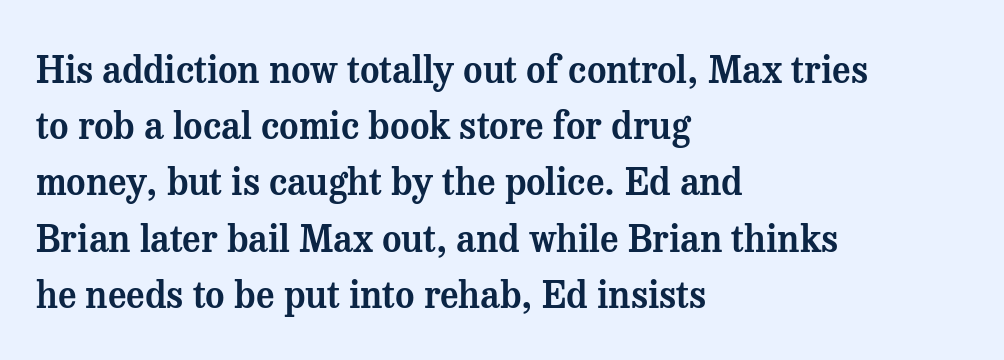
Each letter's strokes conclude with small projecting serifs. Do the characters align in a grid? No, the font is proportional. Characters follow at the spacing the type designer built in. Bare-footed words on every line. The paragraph shown leans on its left margin.
